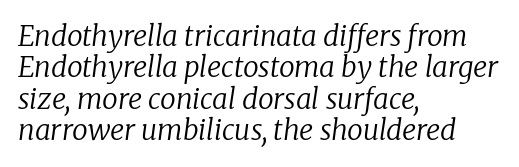
The image shows 28 px regular-weight serif type, italic (leaning right); set left-aligned, tight line spacing (1.12x), normal letter spacing, not underlined; low stroke contrast and a medium x-height.
